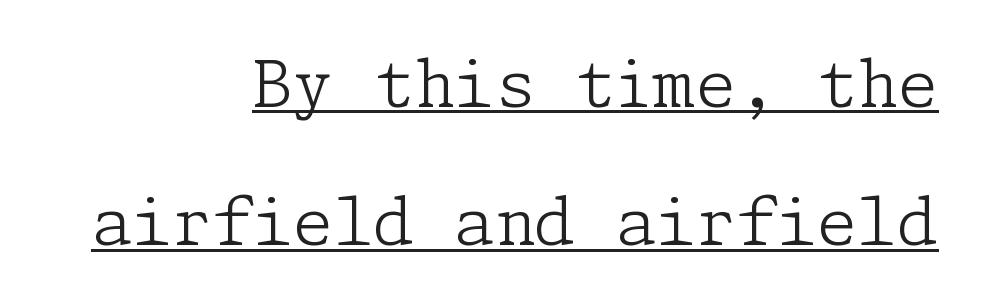
Q: Is the text bold? A: No.
Q: Is the text italic (slanted)? A: No, it is upright.
Q: Is the typeface a serif or a sans-serif typeface? A: Serif.
Q: Is the text underlined? A: Yes.
Q: How is the paragraph aligned? A: Right-aligned.
Q: Is the spacing between letters normal or unusually wide? A: Normal.
Q: Is the spacing between lines tight, normal or loose? A: Loose.
Q: Width (condensed, normal, or wide)? A: Normal.
Q: Stroke contrast? A: Low.
Q: x-height? A: Medium.
